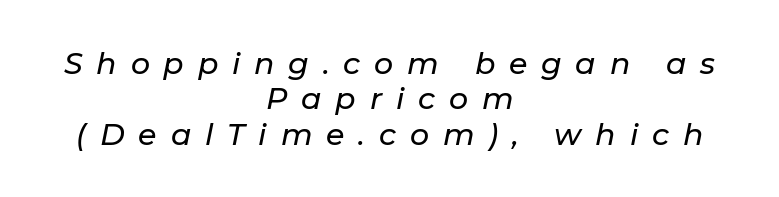
The string is rendered with underlining switched off. Note the varied advance widths — an 'i' is clearly narrower than an 'm'. An italicized treatment has been applied to the whole sample. A student would call this center alignment; a typographer would say set centered.
